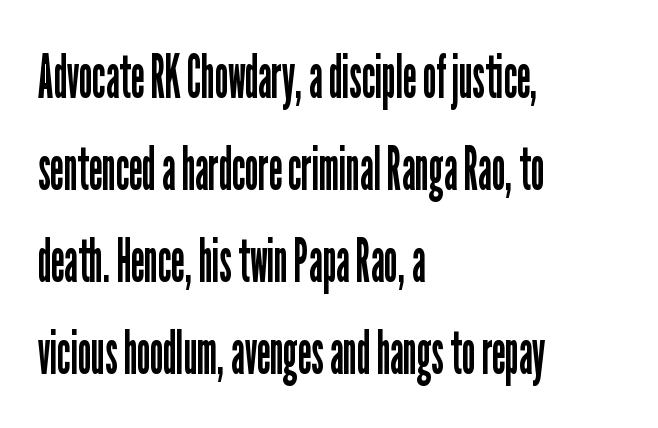
The image shows 61 px regular-weight, condensed sans-serif type, upright; set left-aligned, normal line spacing (1.51x), normal letter spacing, not underlined; low stroke contrast and a medium x-height.
